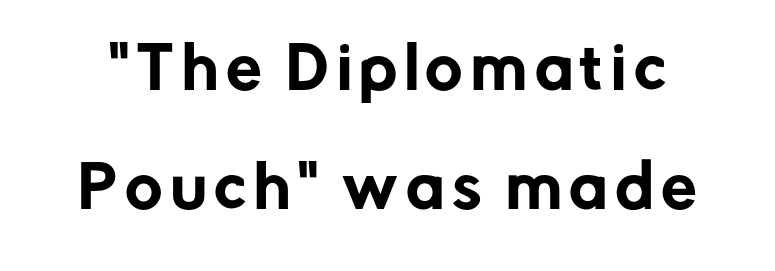
The image shows 57 px sans-serif type, upright; set loose line spacing (2.08x), not underlined; low stroke contrast and a medium x-height.
